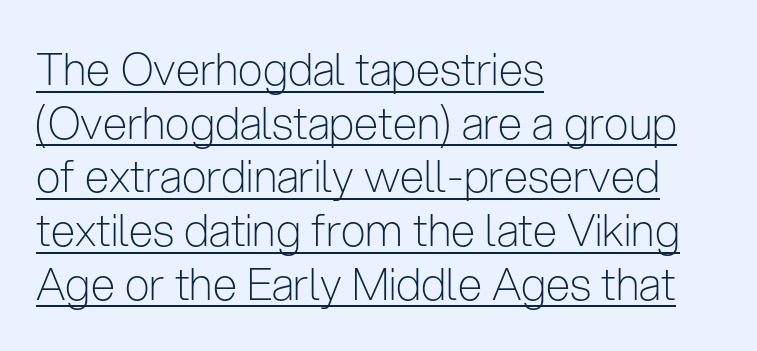
Q: Is the text bold? A: No.
Q: Is the text italic (slanted)? A: No, it is upright.
Q: Is the typeface a serif or a sans-serif typeface? A: Sans-serif.
Q: Is the text underlined? A: Yes.
Q: How is the paragraph aligned? A: Left-aligned.
Q: Is the spacing between letters normal or unusually wide? A: Normal.
Q: Width (condensed, normal, or wide)? A: Condensed.
Q: Stroke contrast? A: Low.
Q: x-height? A: Medium.
Q: Monospaced? A: No.
